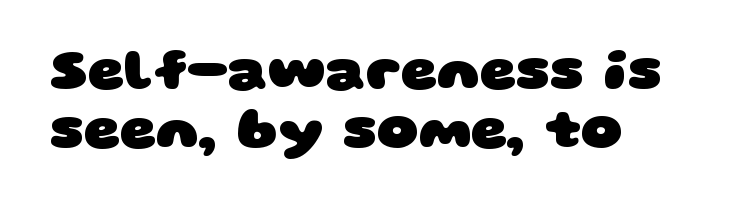
The image shows 57 px heavy, wide sans-serif type; set left-aligned, tight line spacing (1.03x), normal letter spacing, not underlined; low stroke contrast and a large x-height.
